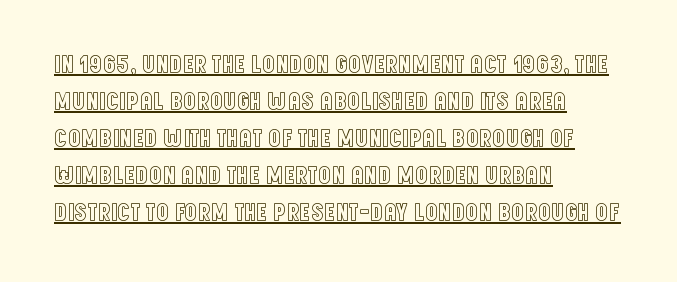
This is underlined copy, the kind a proofreader might mark for attention. Vertical spacing — default. Characters follow at the spacing the type designer built in. Nope, not italic — everything's standing straight.
